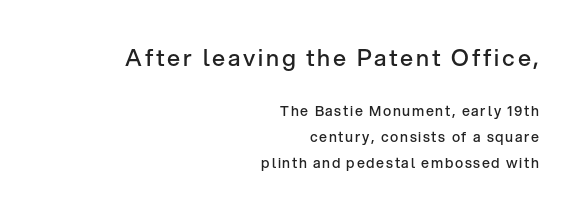
Alignment: flush right. The zone under the glyphs is completely vacant. Characters remain perfectly vertical along every line. A fair bit of extra ink — the face is semibold, not bold.
